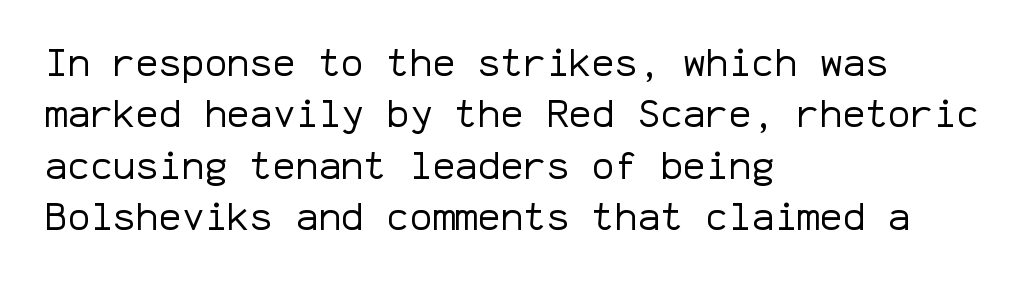
{"serif": "no", "italic": "no", "bold": "no", "weight": "regular", "width": "normal", "stroke_contrast": "low", "x_height": "medium", "monospaced": "yes", "underline": "no", "align": "left", "line_spacing": "normal", "line_spacing_ratio": 1.35, "letter_spacing": "normal", "letter_spacing_em": 0.0, "glyph_px": 38}
